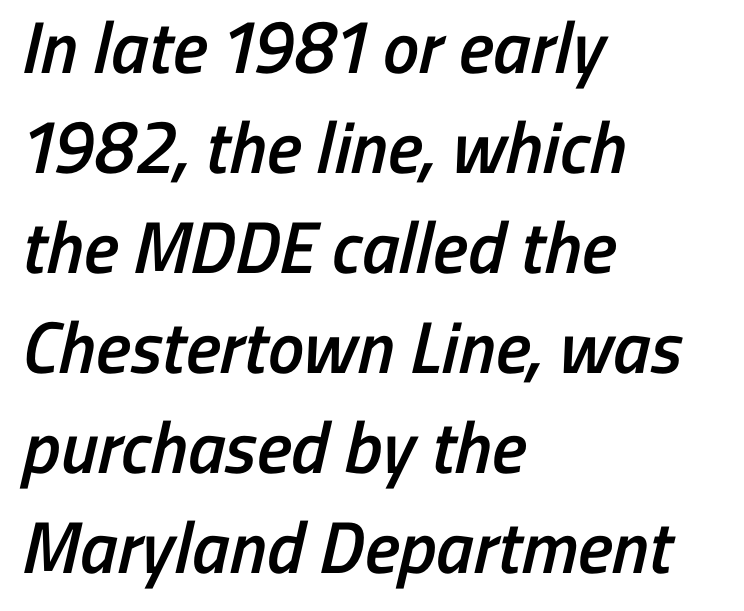
The image shows 73 px semibold, condensed sans-serif type; set left-aligned, normal line spacing (1.37x), normal letter spacing, not underlined; low stroke contrast and a medium x-height.
